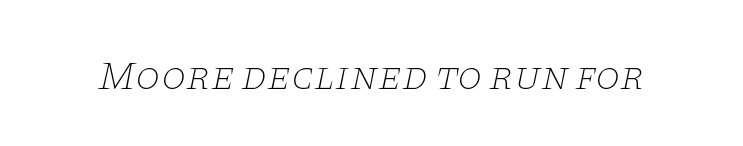
The image shows 40 px thin, wide serif type, italic (leaning right); set normal letter spacing, not underlined; low stroke contrast and a large x-height.
